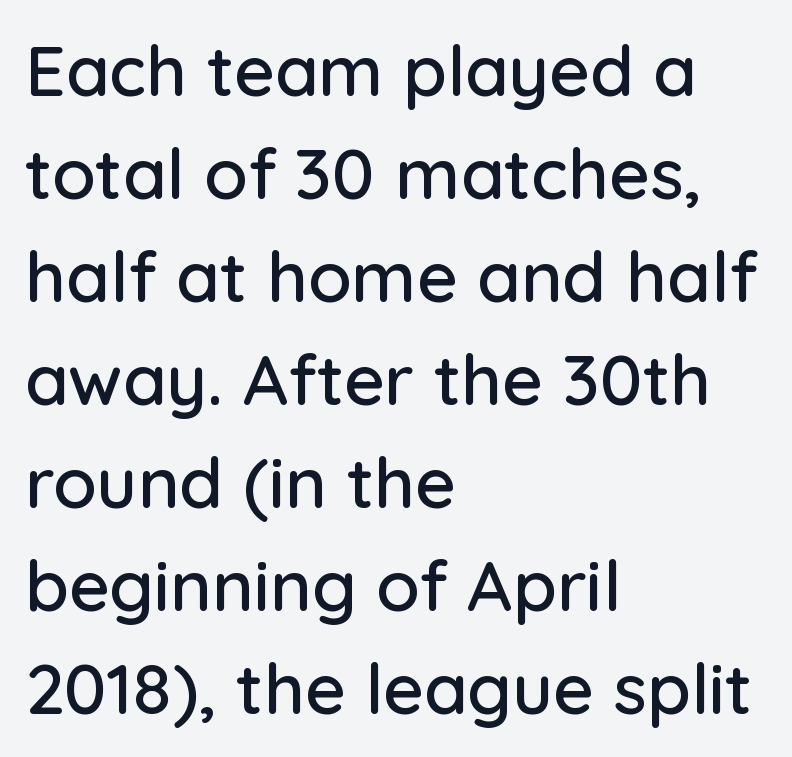
{"serif": "no", "italic": "no", "width": "normal", "stroke_contrast": "low", "x_height": "medium", "monospaced": "no", "underline": "no", "align": "left", "line_spacing": "normal", "line_spacing_ratio": 1.45, "letter_spacing": "normal", "letter_spacing_em": 0.0, "glyph_px": 71}
